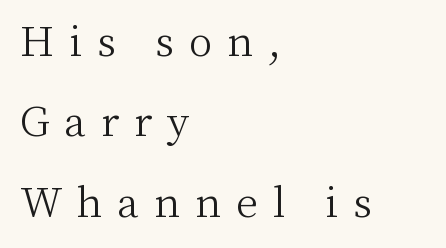
The image shows 40 px light serif type, upright; set left-aligned, loose line spacing (2.01x), unusually wide letter spacing (+0.37 em), not underlined; medium stroke contrast and a medium x-height.
